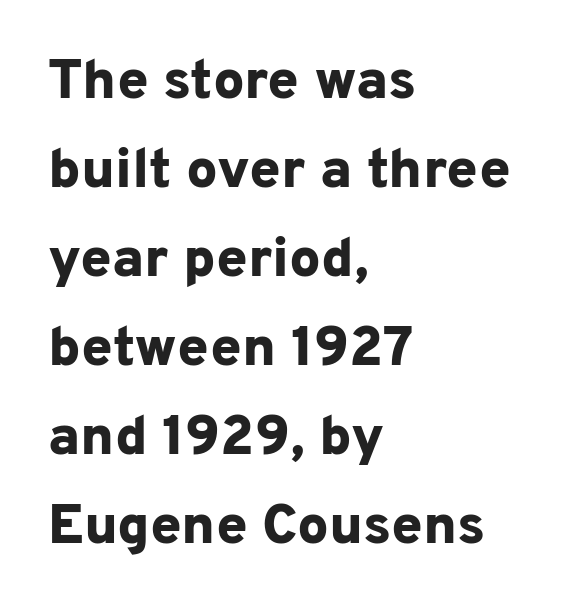
{"serif": "no", "italic": "no", "bold": "yes", "weight": "bold", "width": "normal", "stroke_contrast": "low", "x_height": "medium", "monospaced": "no", "underline": "no", "align": "left", "line_spacing": "normal", "line_spacing_ratio": 1.59, "letter_spacing": "normal", "letter_spacing_em": 0.0, "glyph_px": 56}
